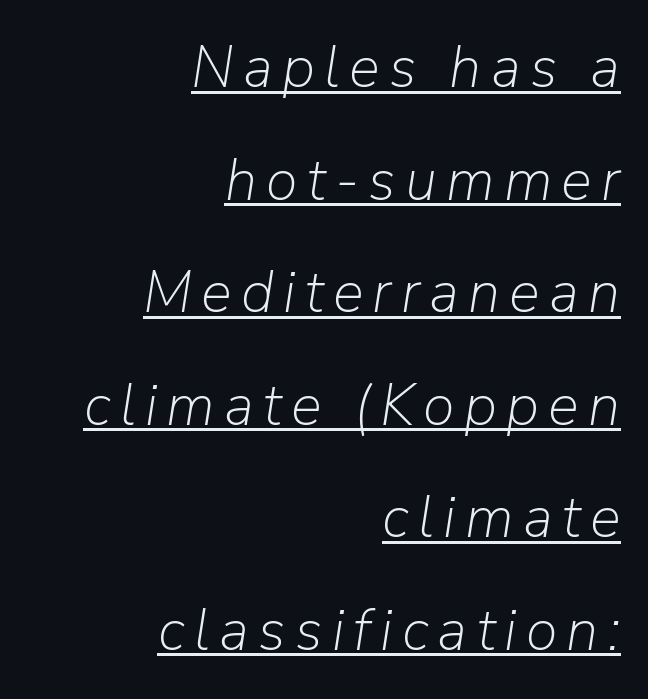
The image shows 58 px light type, italic (leaning right); set right-aligned, loose line spacing (1.94x), underlined; low stroke contrast and a medium x-height.
